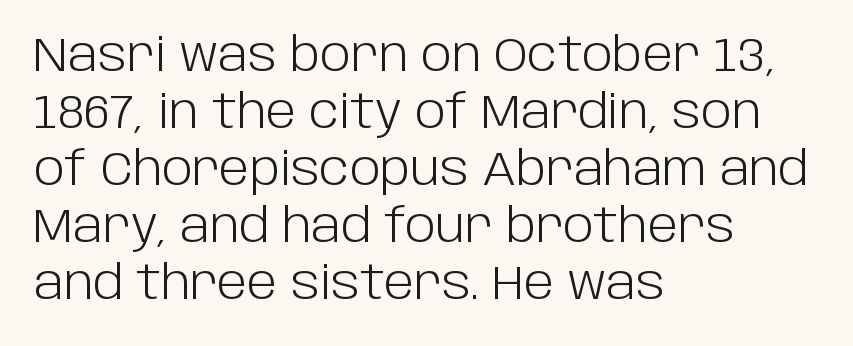
{"serif": "no", "italic": "no", "bold": "no", "weight": "light", "width": "normal", "stroke_contrast": "low", "x_height": "large", "monospaced": "no", "underline": "no", "align": "left", "line_spacing_ratio": 1.24, "letter_spacing": "normal", "letter_spacing_em": 0.0, "glyph_px": 46}
